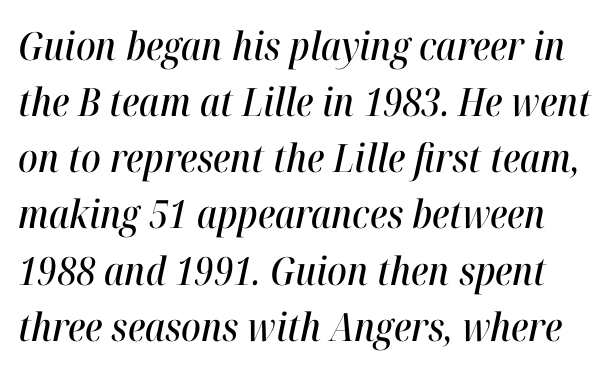
Q: Is the text italic (slanted)? A: Yes, it leans right by about 12 degrees.
Q: Is the text underlined? A: No.
Q: Is the spacing between letters normal or unusually wide? A: Normal.
Q: Is the spacing between lines tight, normal or loose? A: Normal.
Q: Width (condensed, normal, or wide)? A: Condensed.
Q: Stroke contrast? A: High.
Q: x-height? A: Medium.
Q: Monospaced? A: No.
